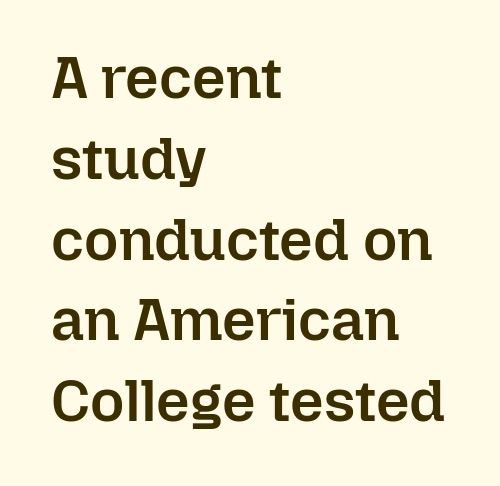
{"italic": "no", "bold": "semi", "weight": "semibold", "width": "normal", "stroke_contrast": "low", "x_height": "medium", "monospaced": "no", "underline": "no", "align": "left", "line_spacing": "normal", "line_spacing_ratio": 1.37, "letter_spacing": "normal", "letter_spacing_em": 0.0, "glyph_px": 59}
